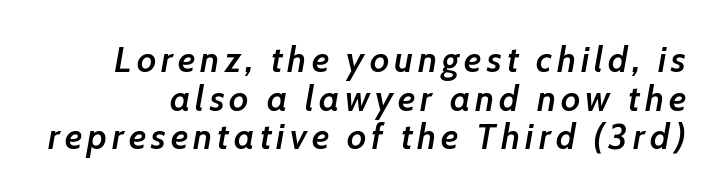
Q: Is the text bold? A: Semi-bold.
Q: Is the text italic (slanted)? A: Yes, it leans right by about 7 degrees.
Q: Is the text underlined? A: No.
Q: Is the spacing between lines tight, normal or loose? A: Tight.
Q: Width (condensed, normal, or wide)? A: Normal.
Q: Stroke contrast? A: Low.
Q: x-height? A: Medium.
Q: Monospaced? A: No.
